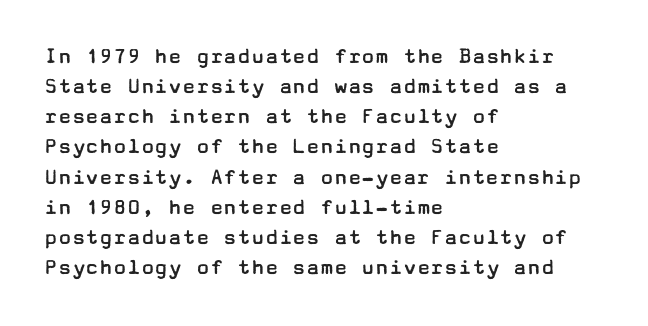
Teacher's note: observe the even left margin — that is flush-left alignment. Does extra space separate the letters? No, they use regular spacing. In terms of posture, this sample is upright. The glyphs are unaccompanied by any horizontal stroke below them. The lines sit at an ordinary, default distance from one another.
